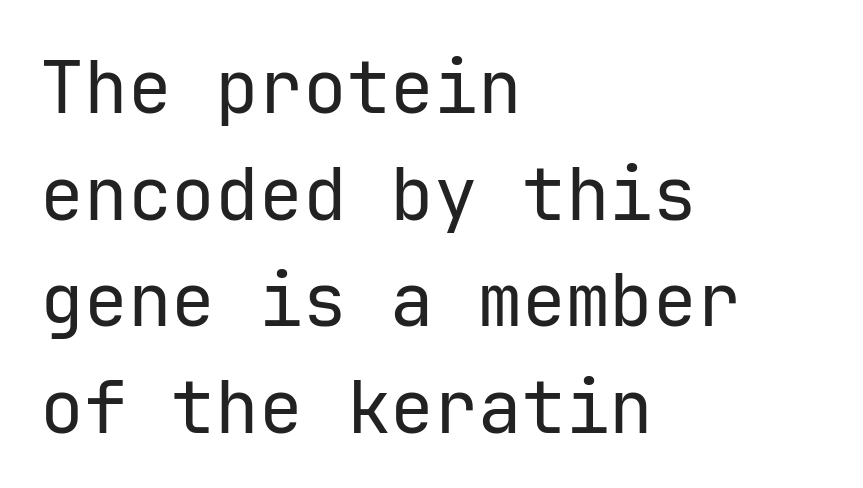
Observe the absence of serifs on each vertical stroke in this sample. Glyph-to-glyph distance matches everyday printed text. Line starts are locked; line ends wander. Looks like terminal output: every glyph gets an equal slot. Rows of type keep a routine distance in the vertical direction.
